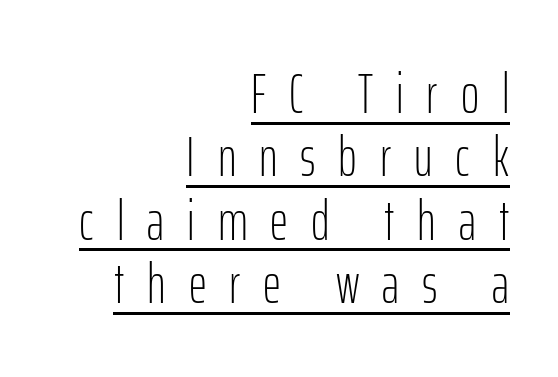
{"serif": "no", "italic": "no", "bold": "no", "weight": "light", "width": "condensed", "stroke_contrast": "low", "x_height": "medium", "monospaced": "no", "underline": "yes", "align": "right", "line_spacing": "tight", "line_spacing_ratio": 1.13, "letter_spacing": "wide", "letter_spacing_em": 0.41, "glyph_px": 56}
